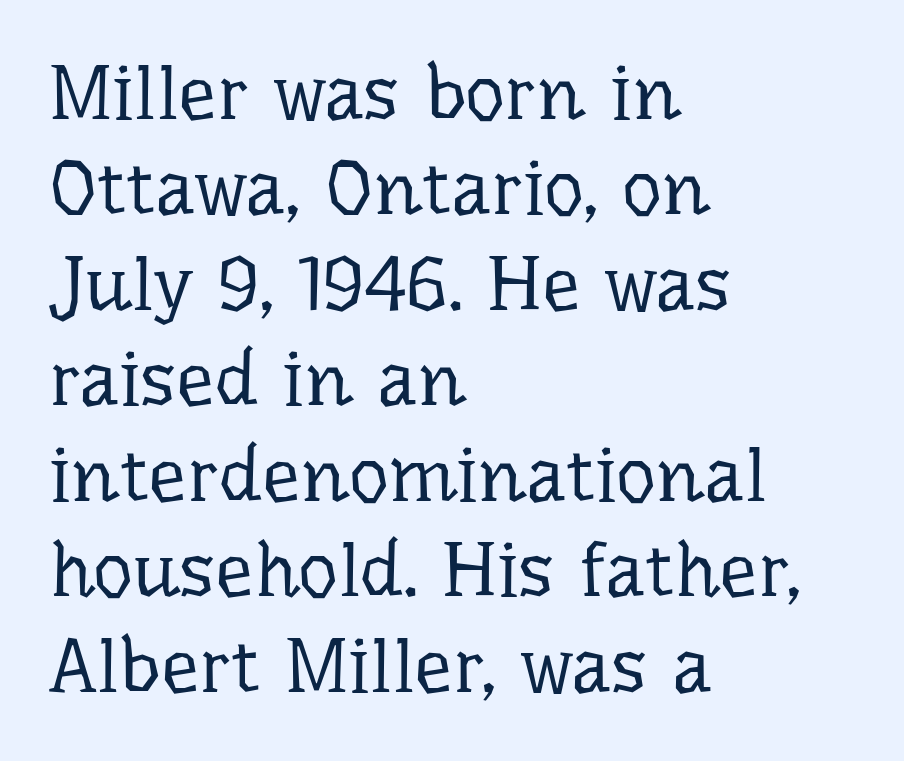
Q: Is the text bold? A: No.
Q: Is the text italic (slanted)? A: No, it is upright.
Q: Is the typeface a serif or a sans-serif typeface? A: Serif.
Q: Is the text underlined? A: No.
Q: How is the paragraph aligned? A: Left-aligned.
Q: Is the spacing between letters normal or unusually wide? A: Normal.
Q: Width (condensed, normal, or wide)? A: Normal.
Q: Stroke contrast? A: Low.
Q: x-height? A: Medium.
Q: Monospaced? A: No.
